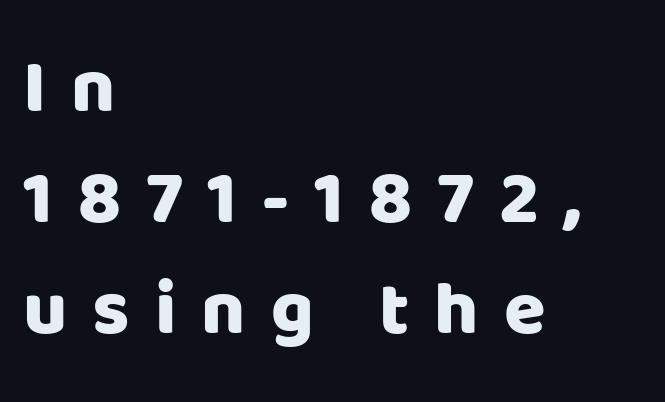
The image shows 76 px heavy sans-serif type, upright; set left-aligned, normal line spacing (1.46x), unusually wide letter spacing (+0.33 em), not underlined; low stroke contrast and a large x-height.
